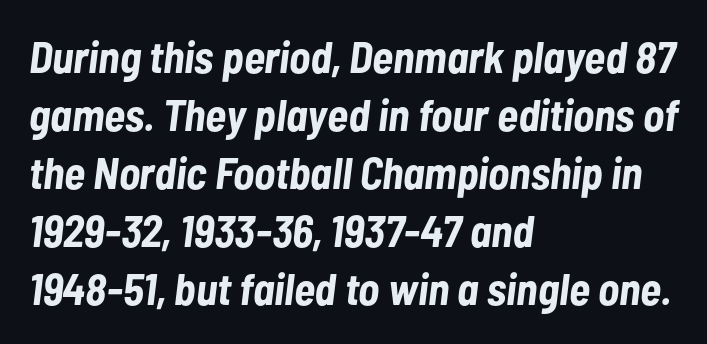
The image shows 44 px bold, condensed type, italic (leaning right); set left-aligned, normal line spacing (1.32x), normal letter spacing, not underlined; low stroke contrast and a medium x-height.
